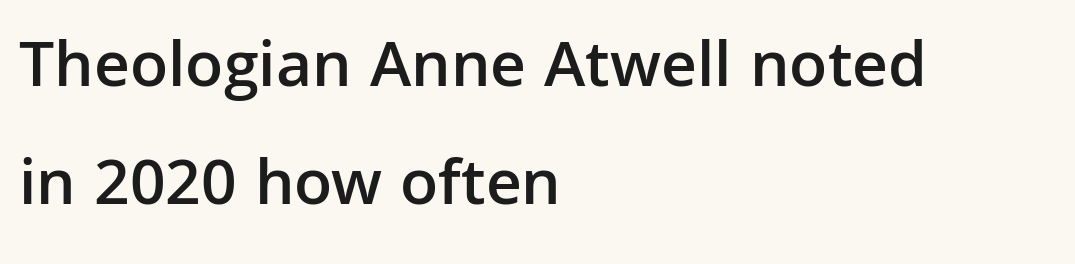
Think of a printed novel: that variable character pitch is what you see here. Lines of text with bare space underneath. The paragraph shown leans on its left margin. The face used here is a sans, in the tradition of grotesques and geometrics. Stroke thickness is moderately raised; the sample reads as semibold. This is the regular roman posture of the typeface.
